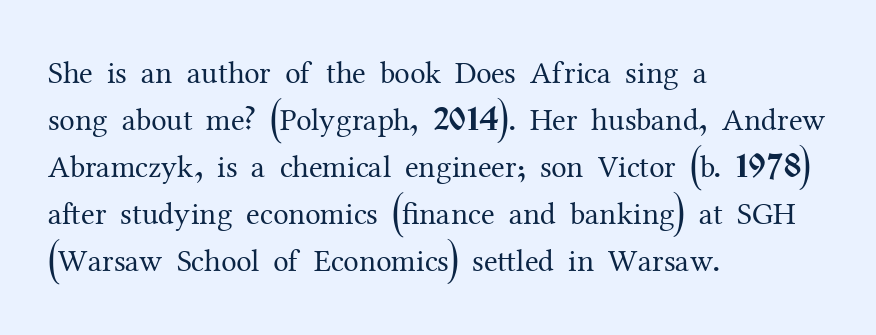
Q: Is the text bold? A: No.
Q: Is the text italic (slanted)? A: No, it is upright.
Q: Is the typeface a serif or a sans-serif typeface? A: Serif.
Q: Is the text underlined? A: No.
Q: How is the paragraph aligned? A: Left-aligned.
Q: Is the spacing between letters normal or unusually wide? A: Normal.
Q: Is the spacing between lines tight, normal or loose? A: Normal.
Q: Width (condensed, normal, or wide)? A: Normal.
Q: Stroke contrast? A: Medium.
Q: x-height? A: Medium.
Q: Monospaced? A: No.
